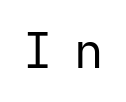
The image shows 49 px regular-weight sans-serif type, upright, monospaced; set unusually wide letter spacing (+0.43 em), not underlined; low stroke contrast and a medium x-height.
